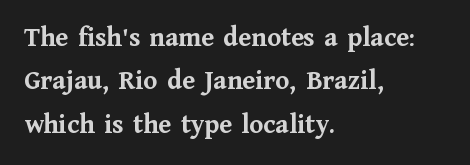
{"serif": "yes", "italic": "no", "bold": "yes", "weight": "semibold", "width": "normal", "stroke_contrast": "medium", "x_height": "medium", "monospaced": "no", "underline": "no", "align": "left", "line_spacing": "normal", "line_spacing_ratio": 1.55, "letter_spacing": "normal", "letter_spacing_em": 0.0, "glyph_px": 28}
